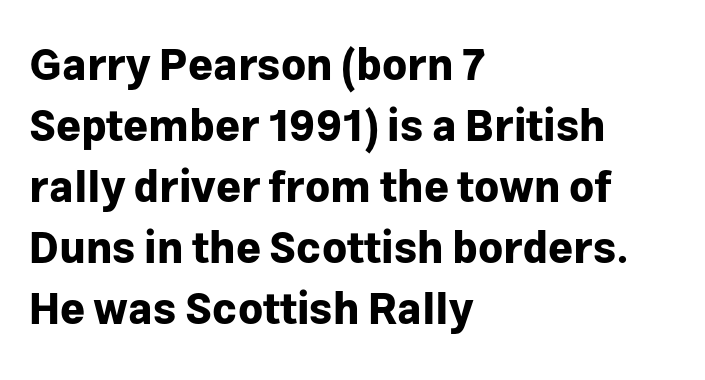
{"serif": "no", "italic": "no", "bold": "yes", "weight": "bold", "width": "normal", "stroke_contrast": "low", "x_height": "medium", "monospaced": "no", "underline": "no", "align": "left", "line_spacing": "normal", "line_spacing_ratio": 1.42, "letter_spacing": "normal", "letter_spacing_em": 0.0, "glyph_px": 43}
